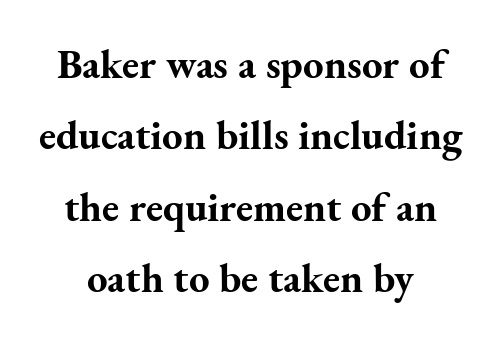
The image shows 41 px bold serif type, upright; set centered, line spacing 1.74x, normal letter spacing, not underlined; medium stroke contrast and a small x-height.
